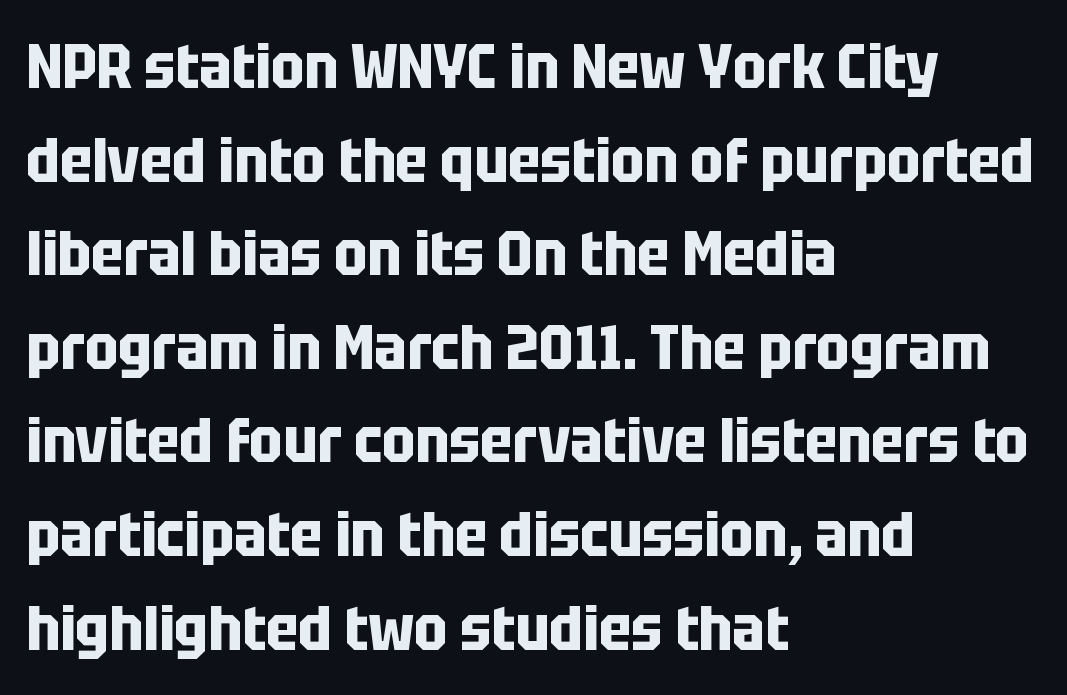
Q: Is the text bold? A: Yes.
Q: Is the text italic (slanted)? A: No, it is upright.
Q: Is the typeface a serif or a sans-serif typeface? A: Sans-serif.
Q: Is the text underlined? A: No.
Q: How is the paragraph aligned? A: Left-aligned.
Q: Is the spacing between letters normal or unusually wide? A: Normal.
Q: Is the spacing between lines tight, normal or loose? A: Normal.
Q: Width (condensed, normal, or wide)? A: Condensed.
Q: Stroke contrast? A: Low.
Q: x-height? A: Large.
Q: Monospaced? A: No.
